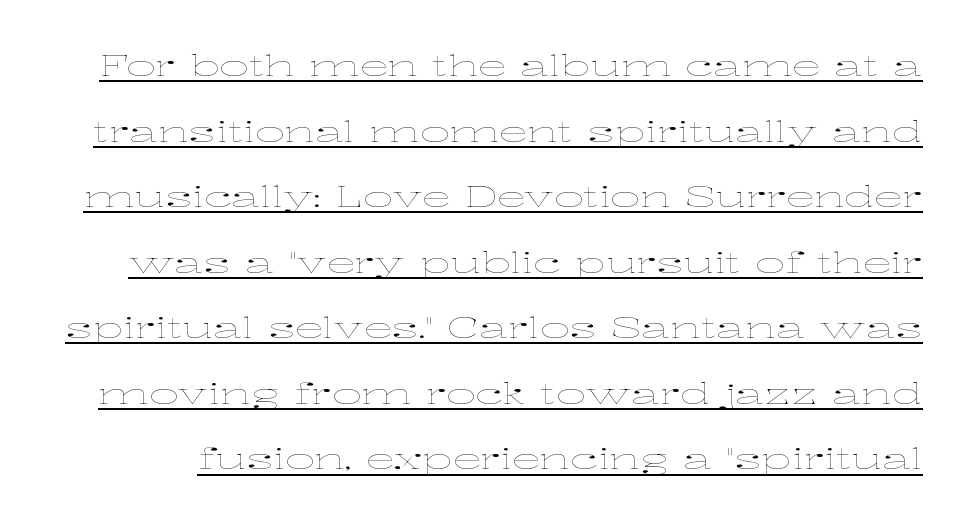
Somebody hit Ctrl+U on this one — the words are underlined. Is this a heavy cut? Hardly; it is regular or lighter. Widely set lines give the paragraph a tall, airy silhouette. A typesetter would call this zero additional tracking. Character widths vary here, with narrow letters taking less room than wide ones. It's the straight-up-and-down kind of type.
